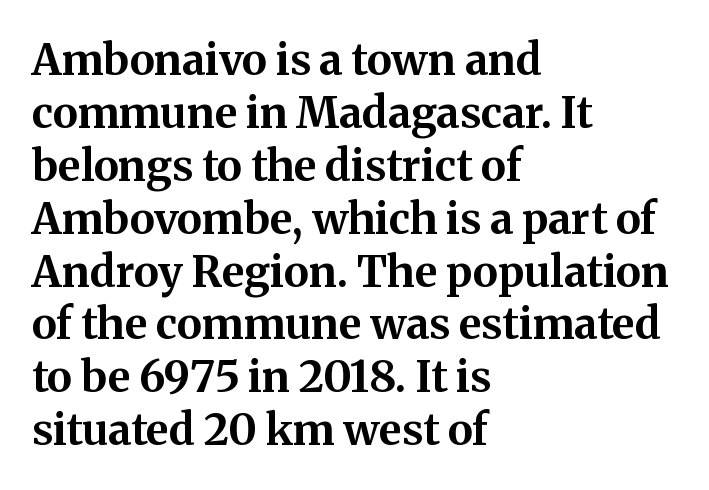
No italicization has been applied; the sample stays upright. Typographically, this falls in the serif category. The compositor pushed each line to the left boundary. Thick stems and heavy bowls — unmistakably bold. The foot of each line stays bare and open.
